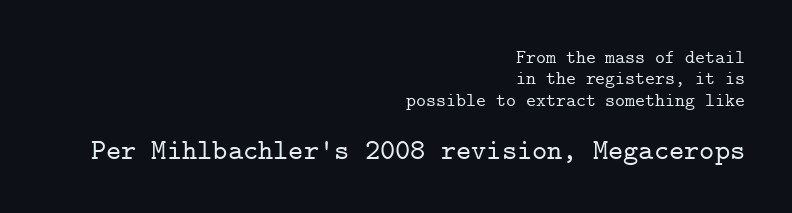
{"serif": "yes", "italic": "no", "width": "normal", "stroke_contrast": "low", "x_height": "medium", "monospaced": "yes", "underline": "no", "align": "right", "line_spacing": "tight", "line_spacing_ratio": 1.13, "letter_spacing": "normal", "letter_spacing_em": 0.0, "larger_block": "second", "size_ratio": 1.53, "glyph_px": 29}
